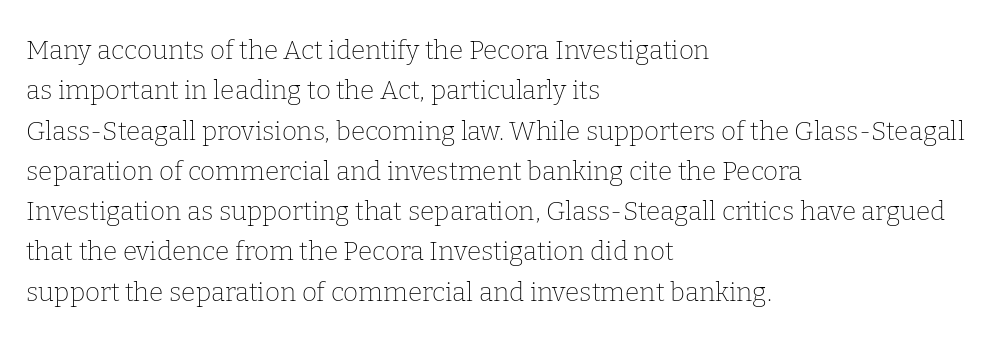
{"italic": "no", "bold": "no", "underline": "no", "align": "left", "line_spacing": "normal", "line_spacing_ratio": 1.55, "letter_spacing": "normal", "letter_spacing_em": 0.0, "glyph_px": 26}
